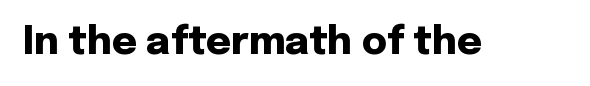
{"serif": "no", "italic": "no", "bold": "yes", "weight": "heavy", "width": "normal", "stroke_contrast": "low", "x_height": "medium", "monospaced": "no", "underline": "no", "letter_spacing": "normal", "letter_spacing_em": 0.0, "glyph_px": 38}
